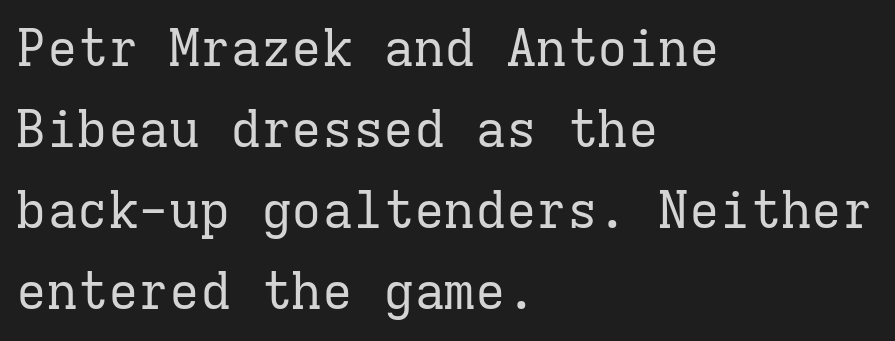
The letters march in equal steps, a hallmark of fixed-pitch type. The string is rendered with underlining switched off. Which margin do the lines hug? The left one — the right edge is uneven. Regarding serifs, this sample has them.
